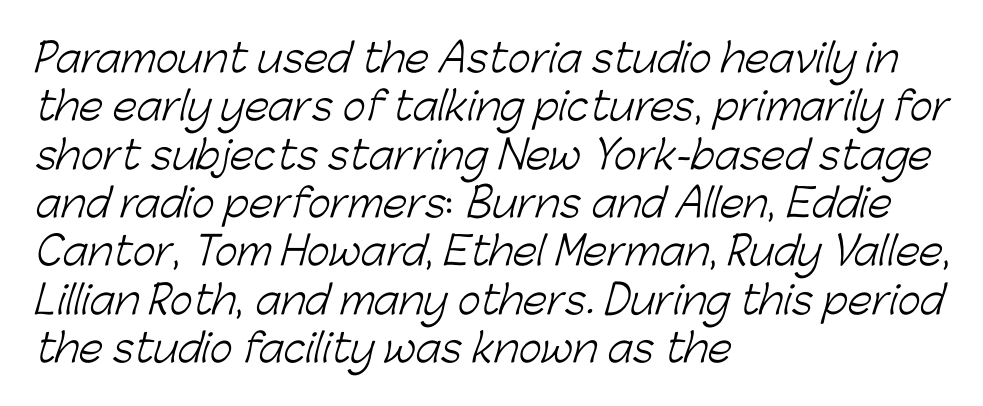
{"serif": "no", "bold": "no", "weight": "light", "width": "normal", "stroke_contrast": "low", "x_height": "medium", "monospaced": "no", "underline": "no", "align": "left", "line_spacing_ratio": 1.24, "letter_spacing": "normal", "letter_spacing_em": 0.0, "glyph_px": 39}
